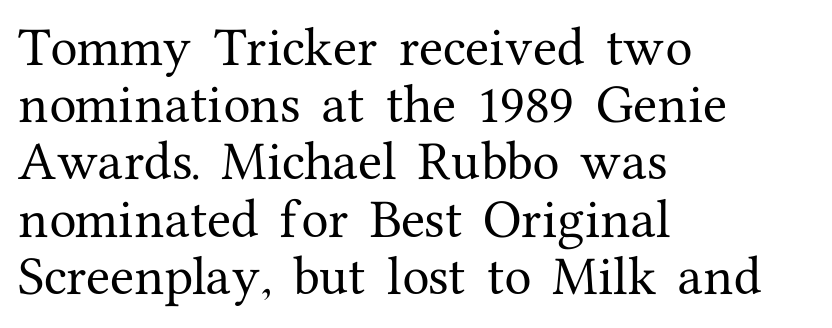
{"serif": "yes", "italic": "no", "width": "normal", "stroke_contrast": "medium", "x_height": "medium", "monospaced": "no", "underline": "no", "align": "left", "line_spacing": "normal", "line_spacing_ratio": 1.3, "letter_spacing": "normal", "letter_spacing_em": 0.0, "glyph_px": 44}
